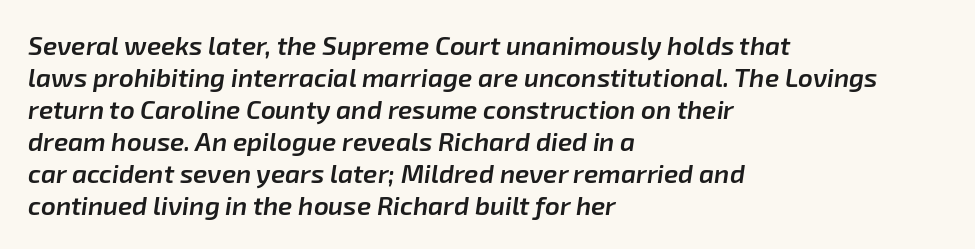
In terms of posture, this sample is oblique. Typographic density is moderately raised because the face is semibold. Observe the ordinary spacing: letters are neighbours, not strangers. A student would call this left alignment; a typographer would say flush left, rag right. Underlining? Definitely not there.
